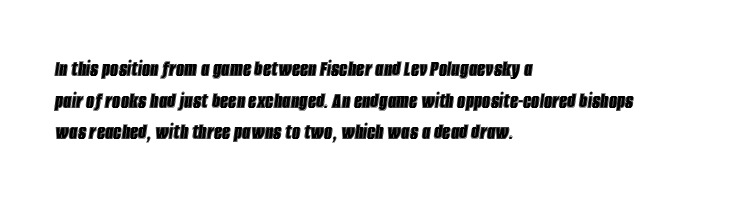
Q: Is the text italic (slanted)? A: Yes, it leans right by about 8 degrees.
Q: Is the text underlined? A: No.
Q: How is the paragraph aligned? A: Left-aligned.
Q: Is the spacing between letters normal or unusually wide? A: Normal.
Q: Is the spacing between lines tight, normal or loose? A: Normal.
